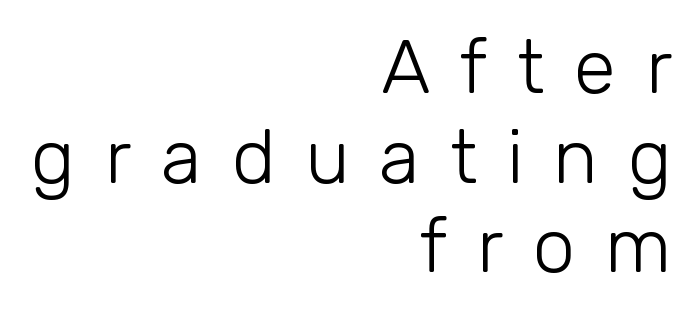
Q: Is the text bold? A: No.
Q: Is the text italic (slanted)? A: No, it is upright.
Q: Is the typeface a serif or a sans-serif typeface? A: Sans-serif.
Q: Is the text underlined? A: No.
Q: How is the paragraph aligned? A: Right-aligned.
Q: Is the spacing between letters normal or unusually wide? A: Unusually wide.
Q: Width (condensed, normal, or wide)? A: Normal.
Q: Stroke contrast? A: Low.
Q: x-height? A: Medium.
Q: Monospaced? A: No.
